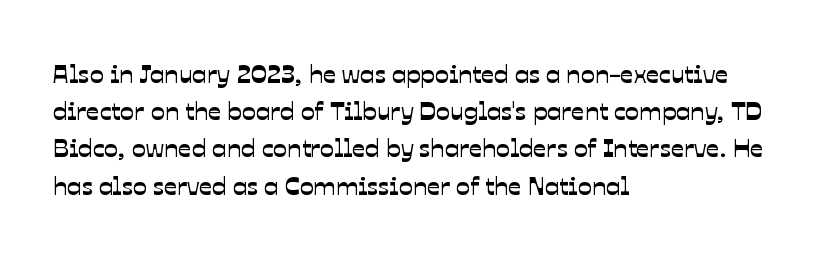
{"underline": "no", "align": "left", "line_spacing": "normal", "line_spacing_ratio": 1.43, "letter_spacing": "normal", "letter_spacing_em": 0.0, "glyph_px": 26}
